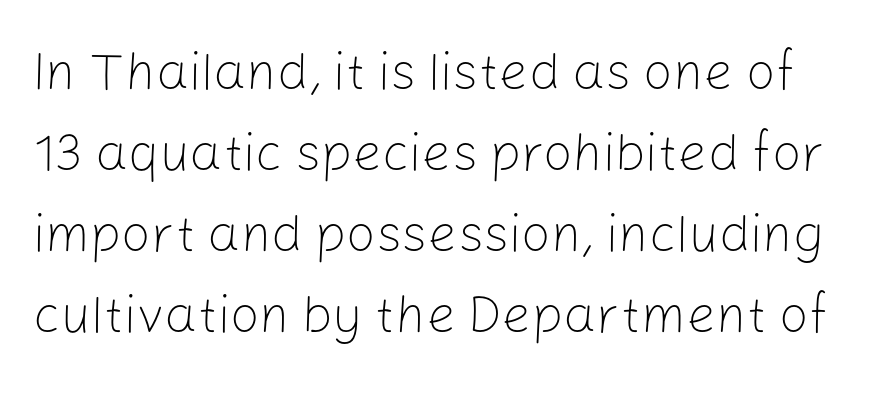
{"serif": "no", "italic": "no", "bold": "no", "weight": "light", "width": "normal", "stroke_contrast": "low", "x_height": "medium", "monospaced": "no", "underline": "no", "line_spacing": "normal", "line_spacing_ratio": 1.56, "letter_spacing": "normal", "letter_spacing_em": 0.0, "glyph_px": 52}
